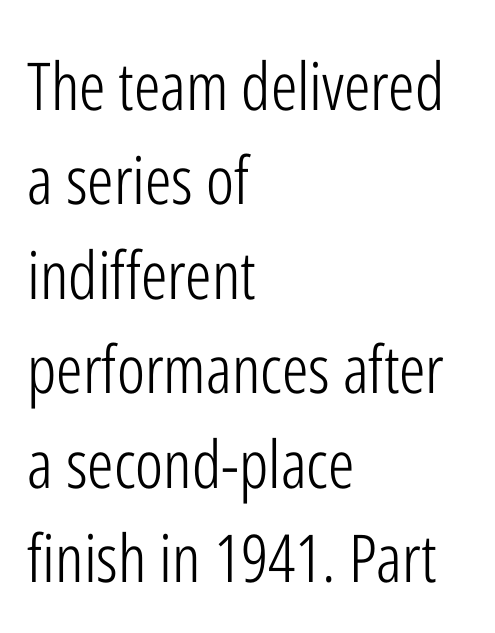
The image shows 66 px light, condensed sans-serif type, upright; set left-aligned, normal line spacing (1.43x), normal letter spacing, not underlined; low stroke contrast and a medium x-height.
